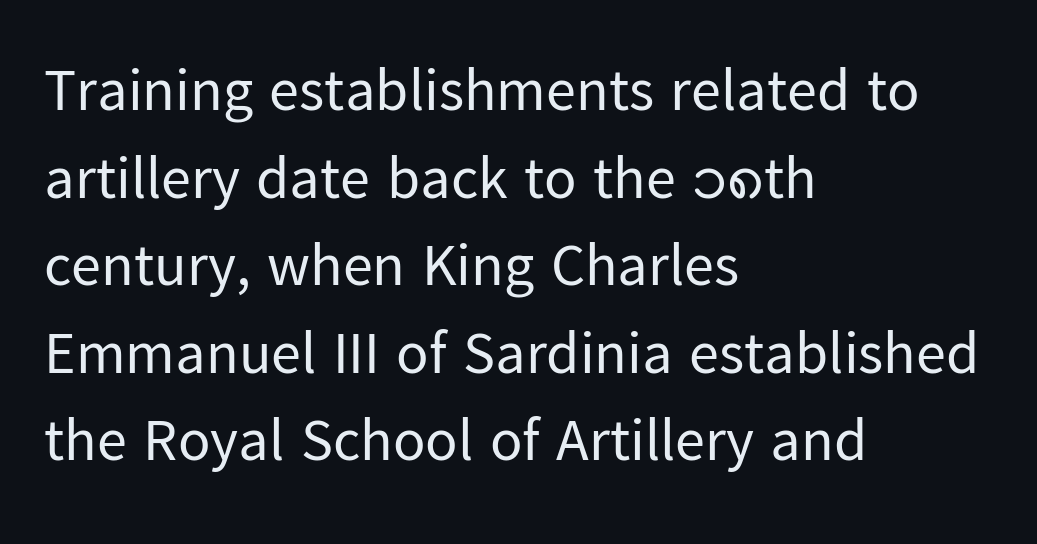
The image shows 60 px regular-weight sans-serif type, upright; set left-aligned, normal line spacing (1.46x), normal letter spacing, not underlined; low stroke contrast and a medium x-height.
